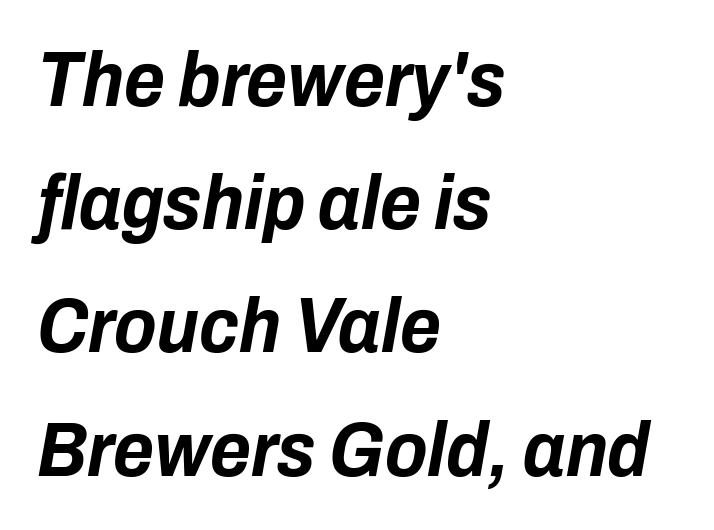
Q: Is the text bold? A: Yes.
Q: Is the text italic (slanted)? A: Yes, it leans right by about 10 degrees.
Q: Is the text underlined? A: No.
Q: How is the paragraph aligned? A: Left-aligned.
Q: Is the spacing between letters normal or unusually wide? A: Normal.
Q: Is the spacing between lines tight, normal or loose? A: Normal.
Q: Width (condensed, normal, or wide)? A: Condensed.
Q: Stroke contrast? A: Low.
Q: x-height? A: Medium.
Q: Monospaced? A: No.
